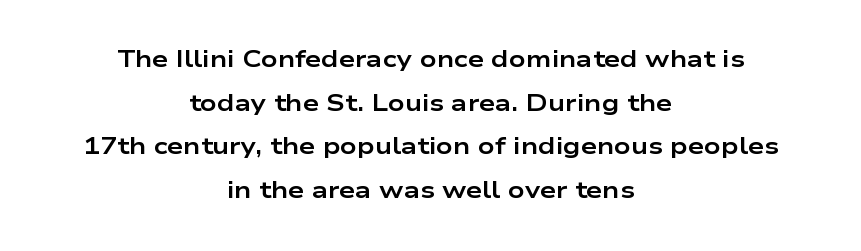
Letters rest on an invisible, unmarked baseline. The typography opts for an upright posture over an oblique one. The rendering uses a large line-height, opening up the rows. How heavy is the stroke? Heavy — this is a bold. The tracking reads as untouched default to a designer's eye.
